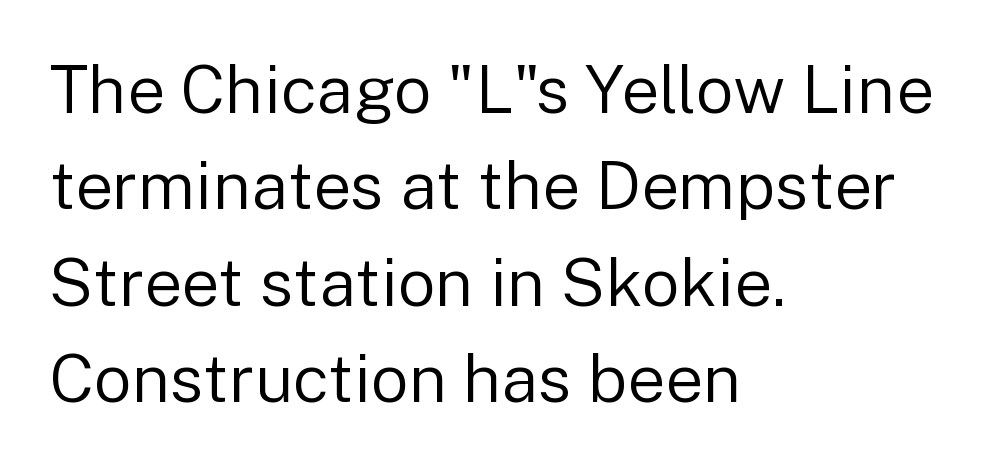
{"serif": "no", "italic": "no", "bold": "no", "weight": "regular", "width": "normal", "stroke_contrast": "low", "x_height": "medium", "monospaced": "no", "underline": "no", "align": "left", "line_spacing": "normal", "line_spacing_ratio": 1.44, "letter_spacing": "normal", "letter_spacing_em": 0.0, "glyph_px": 67}
